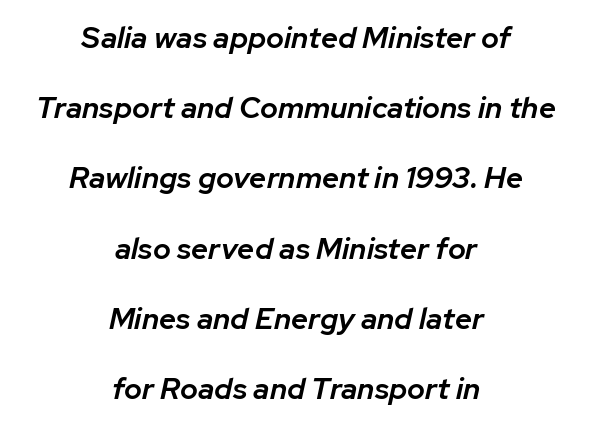
{"italic": "yes", "lean": "right", "slant_degrees": 12, "bold": "semi", "weight": "semibold", "width": "normal", "stroke_contrast": "low", "x_height": "medium", "monospaced": "no", "underline": "no", "align": "center", "line_spacing": "loose", "line_spacing_ratio": 2.34, "letter_spacing": "normal", "letter_spacing_em": 0.0, "glyph_px": 30}
